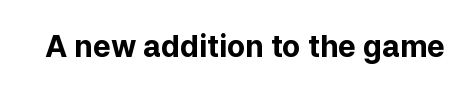
{"serif": "no", "italic": "no", "bold": "yes", "weight": "bold", "width": "normal", "stroke_contrast": "low", "x_height": "medium", "monospaced": "no", "underline": "no", "letter_spacing": "normal", "letter_spacing_em": 0.0, "glyph_px": 30}
